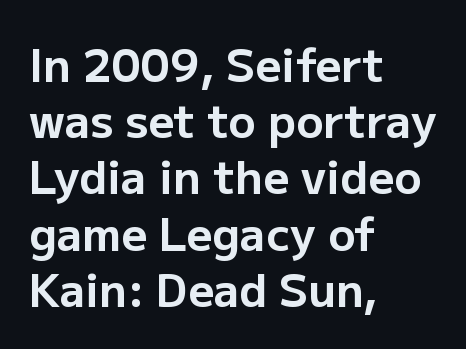
Q: Is the text bold? A: Yes.
Q: Is the text italic (slanted)? A: No, it is upright.
Q: Is the typeface a serif or a sans-serif typeface? A: Sans-serif.
Q: Is the text underlined? A: No.
Q: How is the paragraph aligned? A: Left-aligned.
Q: Is the spacing between letters normal or unusually wide? A: Normal.
Q: Is the spacing between lines tight, normal or loose? A: Normal.
Q: Width (condensed, normal, or wide)? A: Normal.
Q: Stroke contrast? A: Low.
Q: x-height? A: Medium.
Q: Monospaced? A: No.
